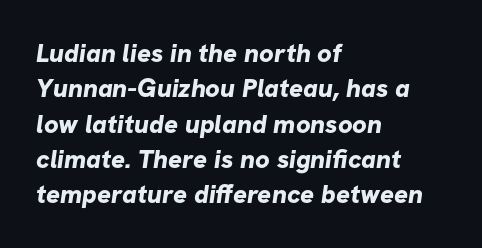
Characters follow at the spacing the type designer built in. Vertical spacing — default. Alignment: flush left. Students, this is bold: see how much ink each stroke carries.
